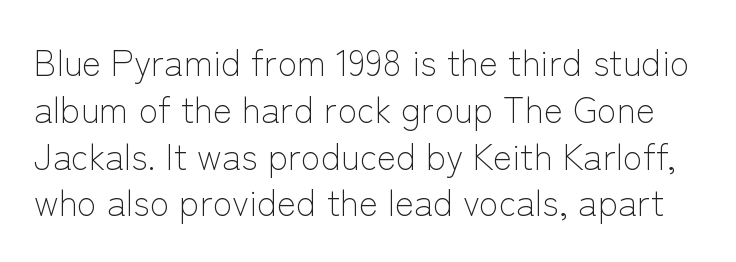
Unbolded letterforms with no extra heft. Honestly, there is no underline to notice here at all. To sum up the face: it is a sans, with no serifs. The line-height multiplier appears to be the usual default.
